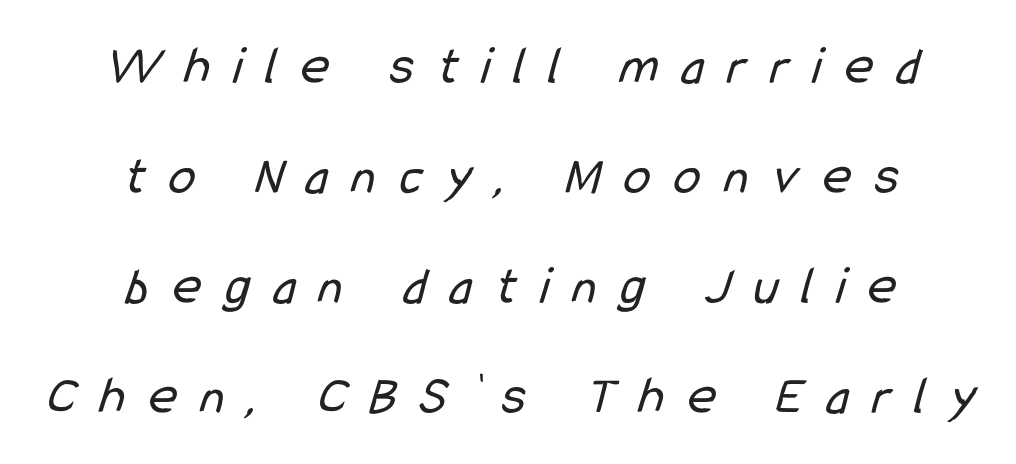
The image shows 54 px regular-weight, condensed sans-serif type; set centered, loose line spacing (2.04x), unusually wide letter spacing (+0.44 em), not underlined; low stroke contrast and a medium x-height.
